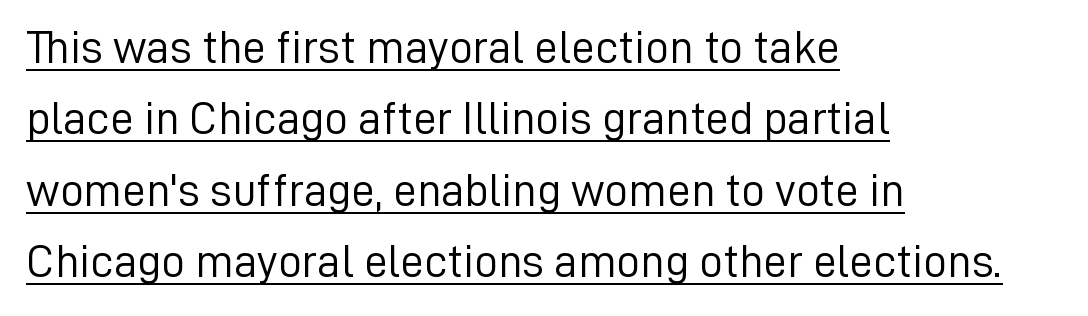
{"serif": "no", "italic": "no", "bold": "no", "weight": "light", "width": "normal", "stroke_contrast": "low", "x_height": "medium", "monospaced": "no", "underline": "yes", "align": "left", "line_spacing": "normal", "line_spacing_ratio": 1.52, "letter_spacing": "normal", "letter_spacing_em": 0.0, "glyph_px": 47}
